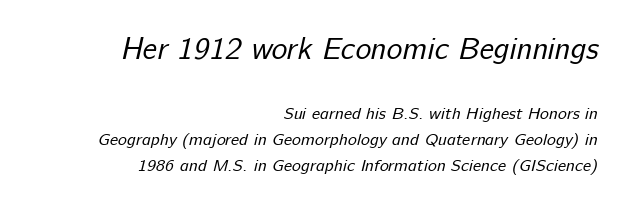
The image shows 30 px regular-weight sans-serif type; set right-aligned, normal line spacing (1.53x), normal letter spacing, not underlined; the first (top) block is 1.76x larger; low stroke contrast and a medium x-height.
